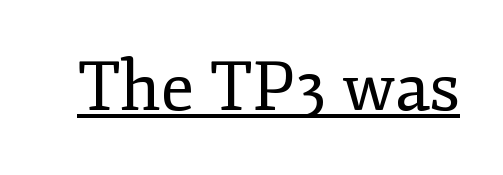
The image shows 69 px regular-weight serif type, upright; set normal letter spacing, underlined; low stroke contrast and a small x-height.
